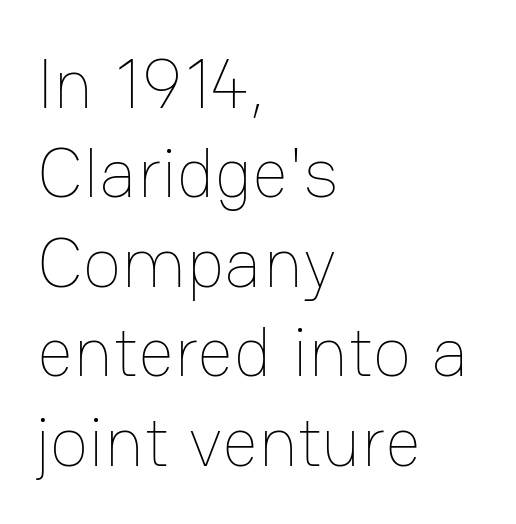
{"italic": "no", "bold": "no", "weight": "thin", "width": "normal", "stroke_contrast": "low", "x_height": "medium", "monospaced": "no", "underline": "no", "align": "left", "line_spacing": "normal", "line_spacing_ratio": 1.26, "letter_spacing": "normal", "letter_spacing_em": 0.0, "glyph_px": 71}
